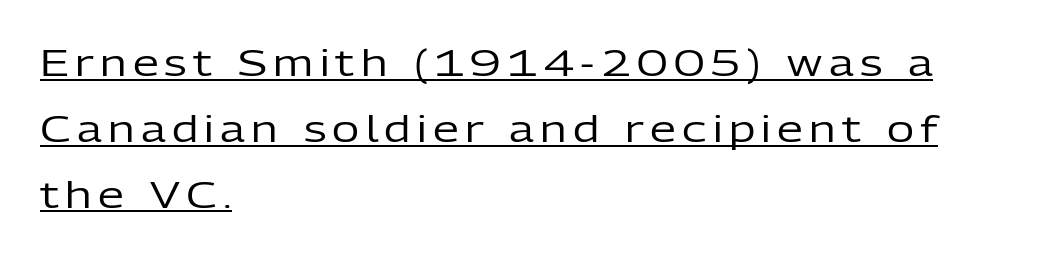
Q: Is the text bold? A: No.
Q: Is the text italic (slanted)? A: No, it is upright.
Q: Is the typeface a serif or a sans-serif typeface? A: Sans-serif.
Q: Is the text underlined? A: Yes.
Q: How is the paragraph aligned? A: Left-aligned.
Q: Width (condensed, normal, or wide)? A: Normal.
Q: Stroke contrast? A: Low.
Q: x-height? A: Medium.
Q: Monospaced? A: No.
